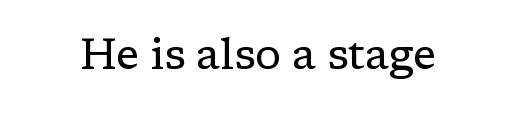
{"serif": "yes", "italic": "no", "bold": "no", "weight": "regular", "width": "normal", "stroke_contrast": "low", "x_height": "medium", "monospaced": "no", "underline": "no", "letter_spacing": "normal", "letter_spacing_em": 0.0, "glyph_px": 43}
